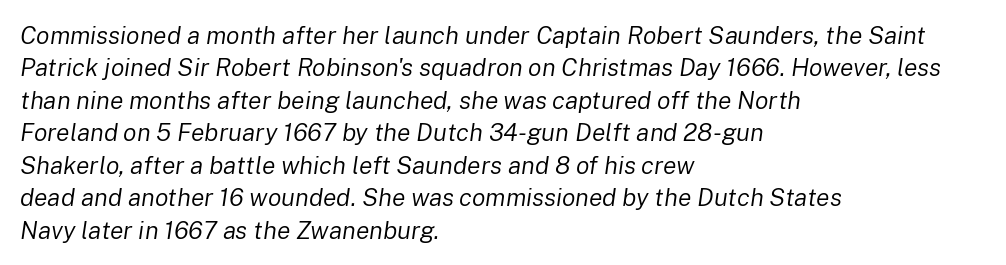
The image shows 25 px text type, italic (leaning right); set left-aligned, normal line spacing (1.3x), normal letter spacing, not underlined.
